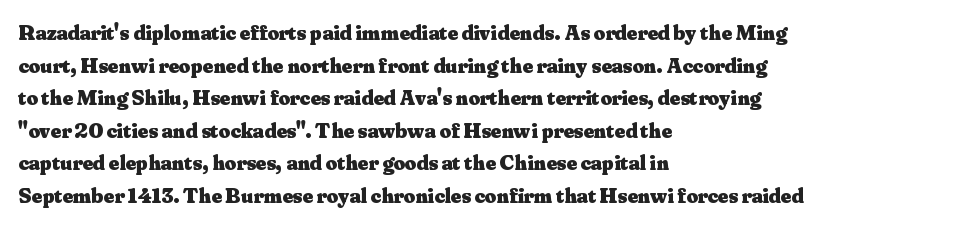
The letters stand straight up with perfectly vertical stems. Vertical spacing — default. Beneath every word, the page is bare. Typeset ragged right — the left edge is the straight one.
